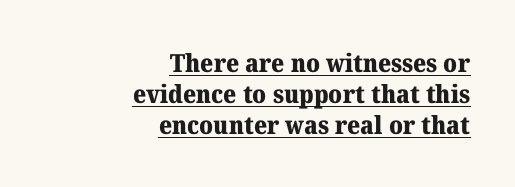
Beneath each row of characters lies a ruled line. The lettering holds an erect, upright posture throughout. Default kerning and tracking; the words read as compact shapes. Every row of glyphs terminates at an identical x-position on the right. Strokes here are thick enough to call this a true bold.
